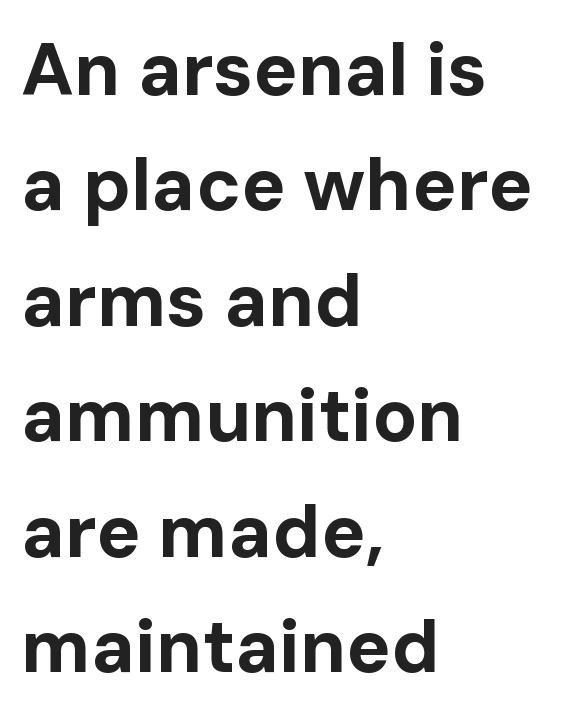
Q: Is the text bold? A: Yes.
Q: Is the text italic (slanted)? A: No, it is upright.
Q: Is the typeface a serif or a sans-serif typeface? A: Sans-serif.
Q: Is the text underlined? A: No.
Q: How is the paragraph aligned? A: Left-aligned.
Q: Is the spacing between letters normal or unusually wide? A: Normal.
Q: Is the spacing between lines tight, normal or loose? A: Normal.
Q: Width (condensed, normal, or wide)? A: Normal.
Q: Stroke contrast? A: Low.
Q: x-height? A: Medium.
Q: Monospaced? A: No.
